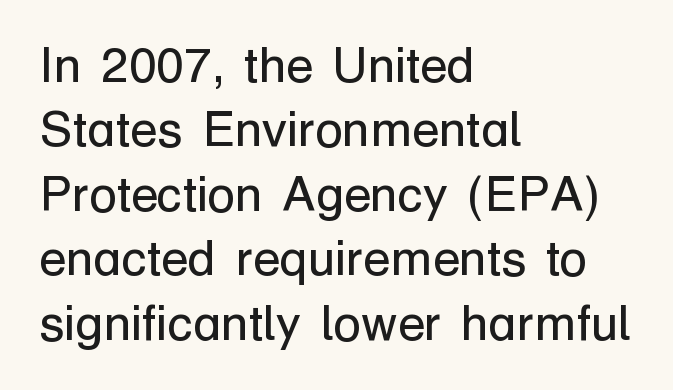
The image shows 50 px regular-weight sans-serif type, upright; set left-aligned, normal line spacing (1.29x), normal letter spacing, not underlined; low stroke contrast and a medium x-height.
